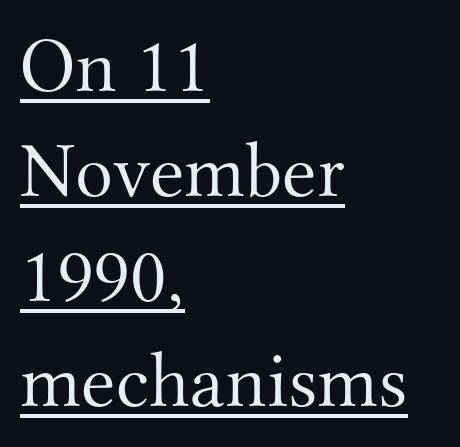
The image shows 79 px light serif type, upright; set left-aligned, normal line spacing (1.33x), normal letter spacing, underlined; medium stroke contrast and a small x-height.
